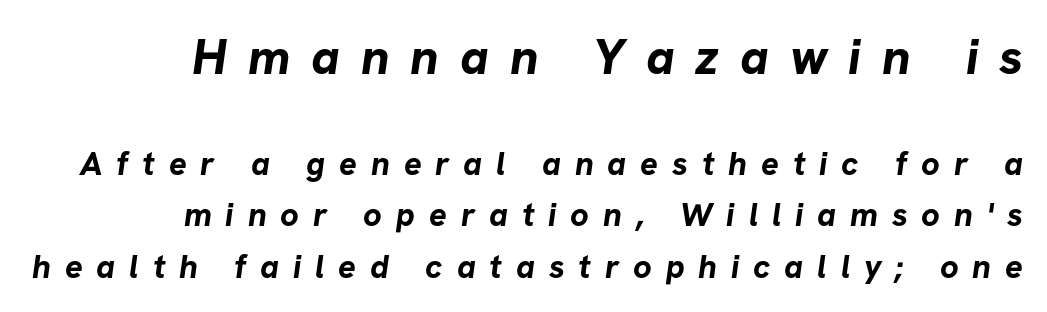
The image shows 50 px bold sans-serif type; set right-aligned, normal line spacing (1.56x), unusually wide letter spacing (+0.42 em), not underlined; the first (top) block is 1.52x larger; low stroke contrast and a medium x-height.
